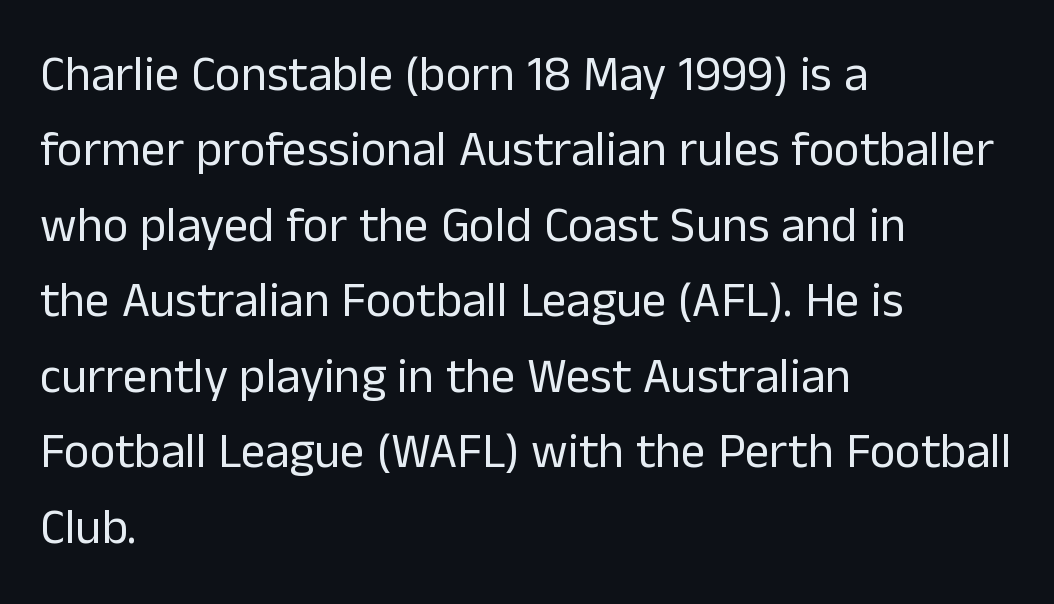
Q: Is the text bold? A: No.
Q: Is the text italic (slanted)? A: No, it is upright.
Q: Is the typeface a serif or a sans-serif typeface? A: Sans-serif.
Q: Is the text underlined? A: No.
Q: How is the paragraph aligned? A: Left-aligned.
Q: Is the spacing between letters normal or unusually wide? A: Normal.
Q: Is the spacing between lines tight, normal or loose? A: Normal.
Q: Width (condensed, normal, or wide)? A: Normal.
Q: Stroke contrast? A: Low.
Q: x-height? A: Medium.
Q: Monospaced? A: No.
